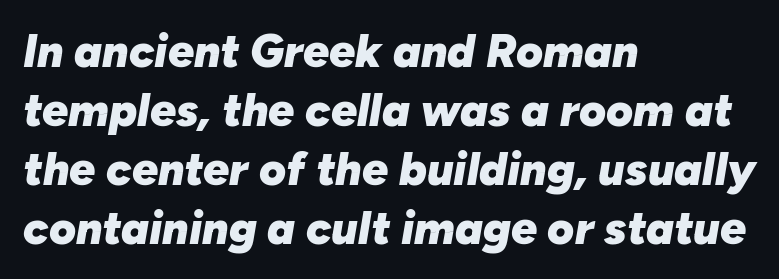
Is the type bold? Yes — the strokes are clearly thick and heavy. One-word summary of the alignment: left. The glyphs look as if they've been sheared to an angle. Proportional: the letters do not fall into vertical columns. Short note: letters normally spaced. Each row of text sits above clean, open space.
